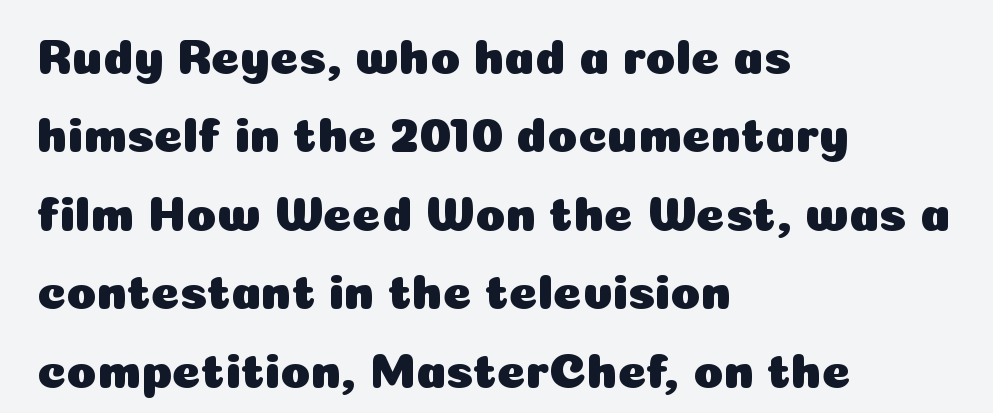
The image shows 49 px sans-serif type, upright; set left-aligned, normal line spacing (1.6x), normal letter spacing, not underlined; low stroke contrast and a medium x-height.
